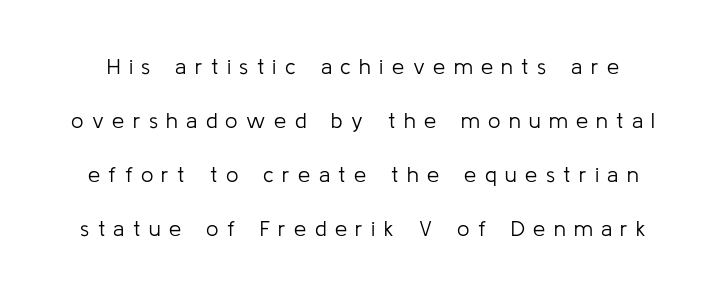
{"italic": "no", "bold": "no", "underline": "no", "line_spacing": "loose", "line_spacing_ratio": 2.45, "letter_spacing": "wide", "letter_spacing_em": 0.38, "glyph_px": 22}
